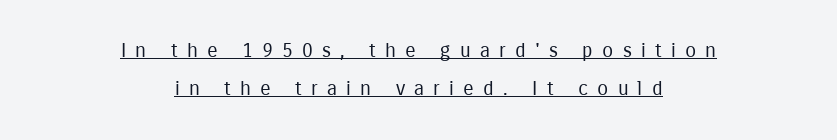
Q: Is the text bold? A: No.
Q: Is the text italic (slanted)? A: No, it is upright.
Q: Is the text underlined? A: Yes.
Q: How is the paragraph aligned? A: Centered.
Q: Is the spacing between letters normal or unusually wide? A: Unusually wide.
Q: Is the spacing between lines tight, normal or loose? A: Loose.
